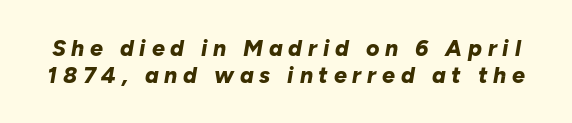
Q: Is the text bold? A: Yes.
Q: Is the text italic (slanted)? A: Yes, it leans right by about 10 degrees.
Q: Is the text underlined? A: No.
Q: Is the spacing between letters normal or unusually wide? A: Unusually wide.
